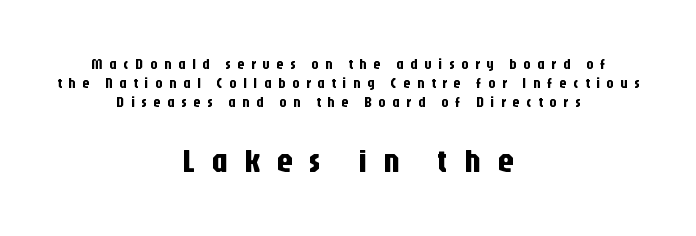
The image shows 33 px condensed sans-serif type, upright; set centered, normal line spacing (1.36x), unusually wide letter spacing (+0.48 em), not underlined; the second (bottom) block is 2.36x larger; low stroke contrast and a large x-height.
